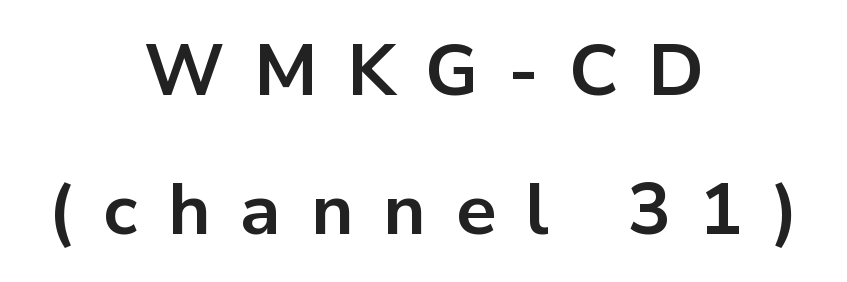
{"serif": "no", "italic": "no", "bold": "yes", "weight": "bold", "width": "normal", "stroke_contrast": "low", "x_height": "medium", "monospaced": "no", "underline": "no", "align": "center", "line_spacing": "loose", "line_spacing_ratio": 1.93, "letter_spacing": "wide", "letter_spacing_em": 0.41, "glyph_px": 72}
